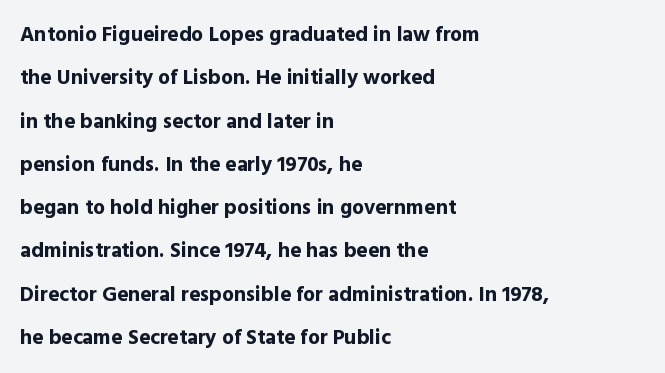
Q: Is the text bold? A: Yes.
Q: Is the text italic (slanted)? A: No, it is upright.
Q: Is the text underlined? A: No.
Q: How is the paragraph aligned? A: Left-aligned.
Q: Is the spacing between letters normal or unusually wide? A: Normal.
Q: Is the spacing between lines tight, normal or loose? A: Loose.
